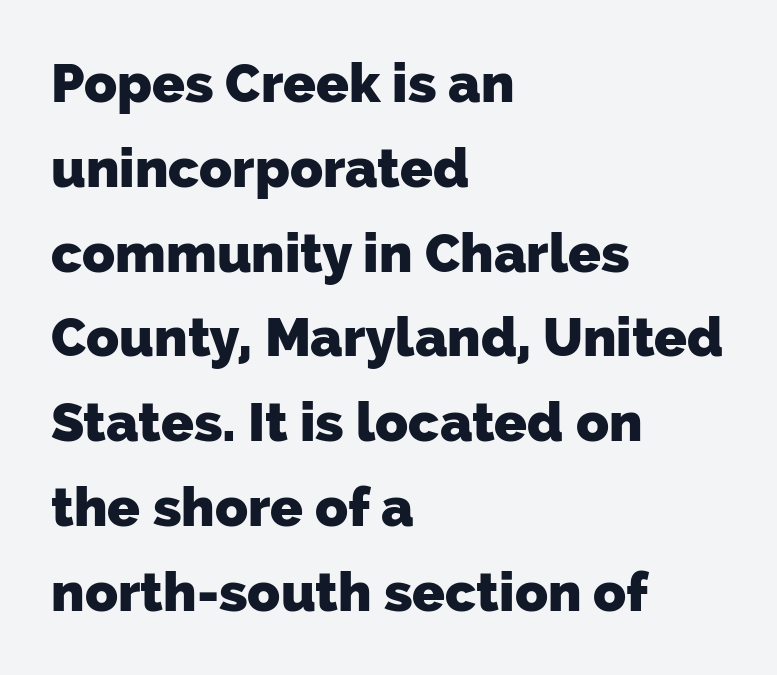
{"serif": "no", "bold": "yes", "weight": "heavy", "width": "normal", "stroke_contrast": "low", "x_height": "medium", "monospaced": "no", "underline": "no", "align": "left", "line_spacing": "normal", "line_spacing_ratio": 1.57, "letter_spacing": "normal", "letter_spacing_em": 0.0, "glyph_px": 54}
